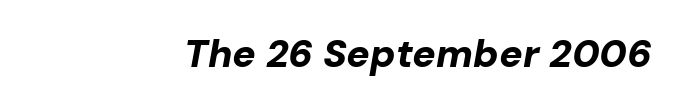
The image shows 39 px bold type, italic (leaning right); set normal letter spacing, not underlined; low stroke contrast and a medium x-height.
